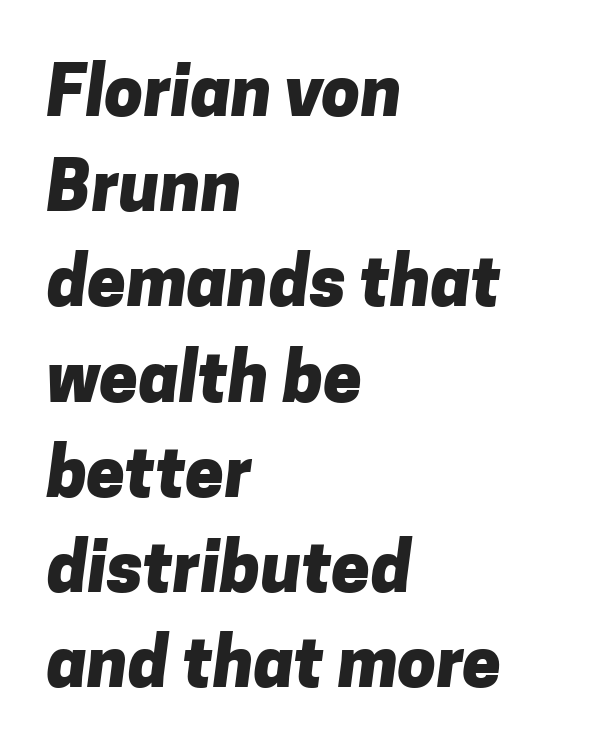
The image shows 69 px heavy sans-serif type; set left-aligned, normal line spacing (1.38x), normal letter spacing, not underlined; low stroke contrast and a medium x-height.
